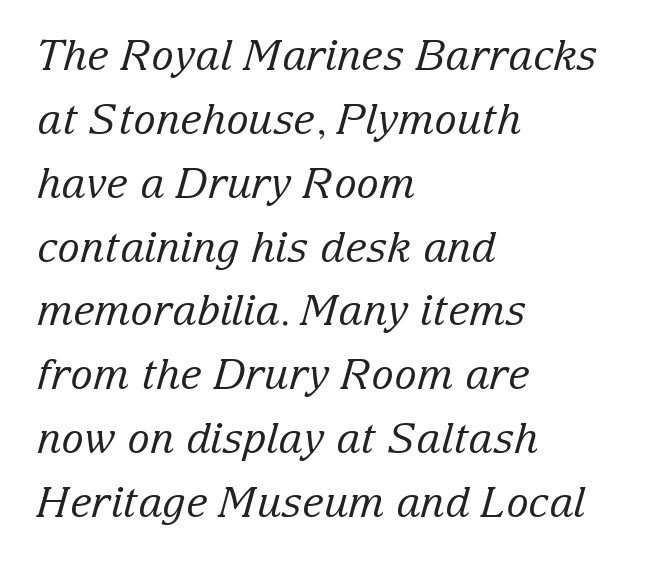
The image shows 42 px regular-weight serif type, italic (leaning right); set left-aligned, normal line spacing (1.52x), normal letter spacing, not underlined; low stroke contrast and a medium x-height.
